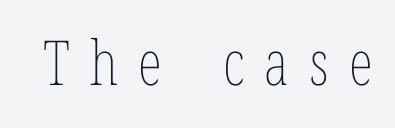
Q: Is the text bold? A: No.
Q: Is the text italic (slanted)? A: No, it is upright.
Q: Is the text underlined? A: No.
Q: Is the spacing between letters normal or unusually wide? A: Unusually wide.
Q: Width (condensed, normal, or wide)? A: Condensed.
Q: Stroke contrast? A: Low.
Q: x-height? A: Medium.
Q: Monospaced? A: No.
